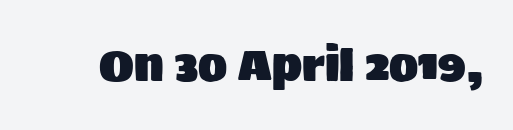
The image shows 43 px sans-serif type, upright; set normal letter spacing, not underlined; medium stroke contrast and a large x-height.
